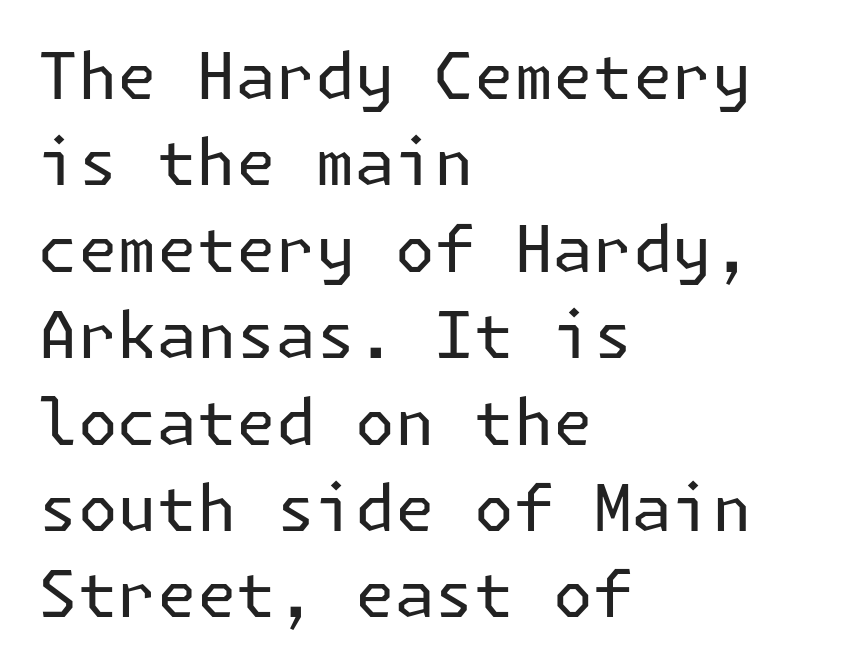
The image shows 64 px regular-weight sans-serif type, upright; set left-aligned, normal line spacing (1.35x), normal letter spacing, not underlined; low stroke contrast and a medium x-height.
